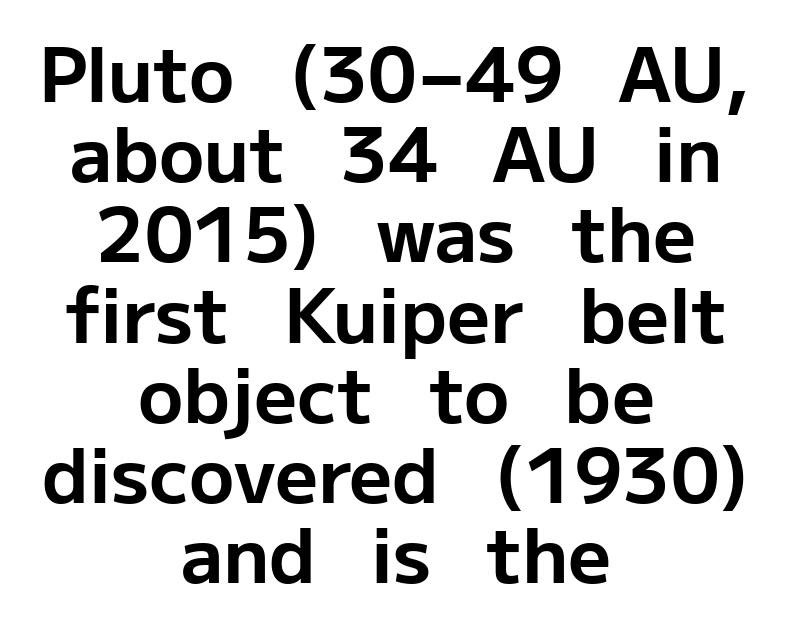
No italicization has been applied; the sample stays upright. Note the varied advance widths — an 'i' is clearly narrower than an 'm'. The specimen omits any rule beneath the text block's lines. The rendering positions every line midway between the sides.
